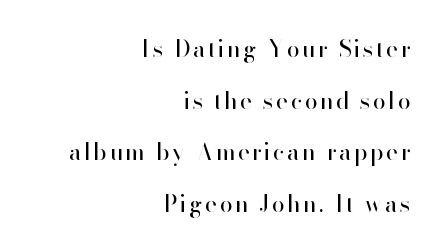
{"italic": "no", "bold": "no", "underline": "no", "align": "right", "line_spacing": "loose", "line_spacing_ratio": 2.25, "glyph_px": 23}
